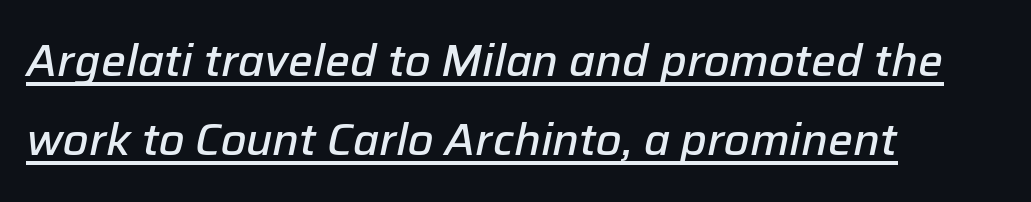
Q: Is the text bold? A: Semi-bold.
Q: Is the text italic (slanted)? A: Yes, it leans right by about 12 degrees.
Q: Is the text underlined? A: Yes.
Q: How is the paragraph aligned? A: Left-aligned.
Q: Is the spacing between letters normal or unusually wide? A: Normal.
Q: Width (condensed, normal, or wide)? A: Normal.
Q: Stroke contrast? A: Low.
Q: x-height? A: Medium.
Q: Monospaced? A: No.
